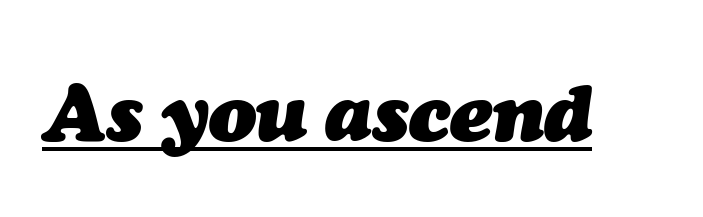
The image shows 79 px heavy type, italic (leaning right); set normal letter spacing, underlined; medium stroke contrast and a medium x-height.
